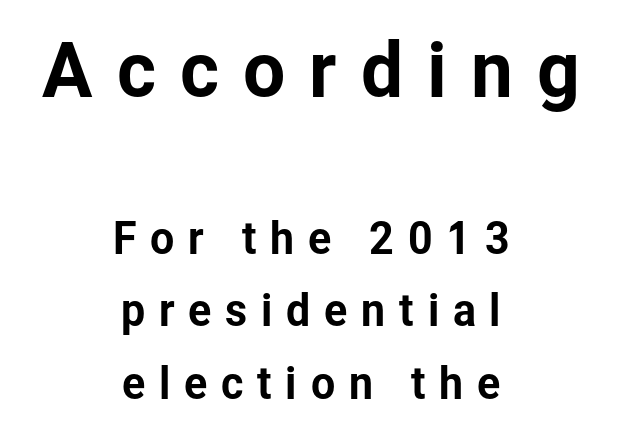
Note the varied advance widths — an 'i' is clearly narrower than an 'm'. The specimen omits any rule beneath the text block's lines. Substantial extra tracking has been applied to these lines. Reading down the column, the eye jumps a familiar distance to each next line. Posture: vertical. Visually, the top section dominates because its glyphs are scaled up.
